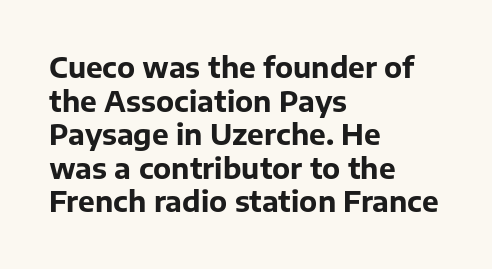
Summary of weight: heavy, a full bold. Upright lettering throughout. Each line starts at the same left margin while the right side varies. You could not count columns in this text — the font is proportionally spaced. The rendering keeps characters at their native spacing. Underlining? Definitely not there.
